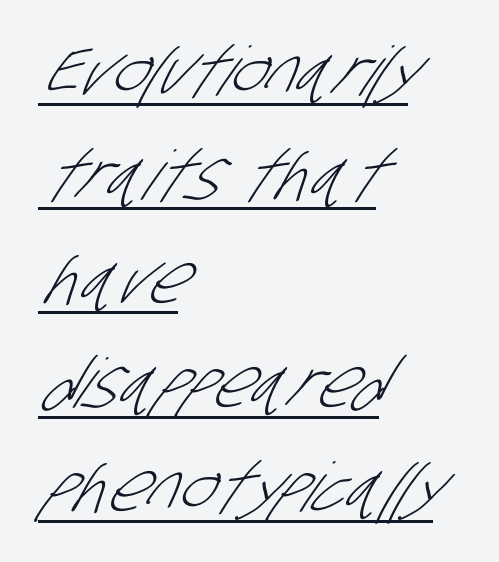
Q: Is the text bold? A: No.
Q: Is the typeface a serif or a sans-serif typeface? A: Sans-serif.
Q: Is the text underlined? A: Yes.
Q: How is the paragraph aligned? A: Left-aligned.
Q: Is the spacing between letters normal or unusually wide? A: Normal.
Q: Is the spacing between lines tight, normal or loose? A: Normal.
Q: Width (condensed, normal, or wide)? A: Condensed.
Q: Stroke contrast? A: Low.
Q: x-height? A: Large.
Q: Monospaced? A: No.
